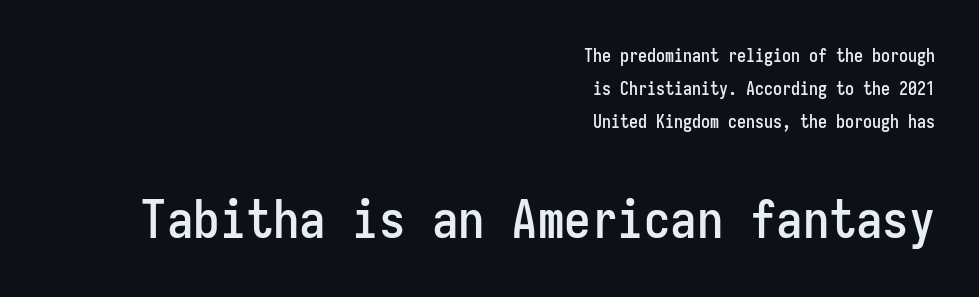
Compared with a flush-left layout, this one pins lines to the opposite, right side. The lettering stays uniformly vertical, giving the passage a roman look. Looks like terminal output: every glyph gets an equal slot. Serifs: no, the terminals of the letterforms are clean.
